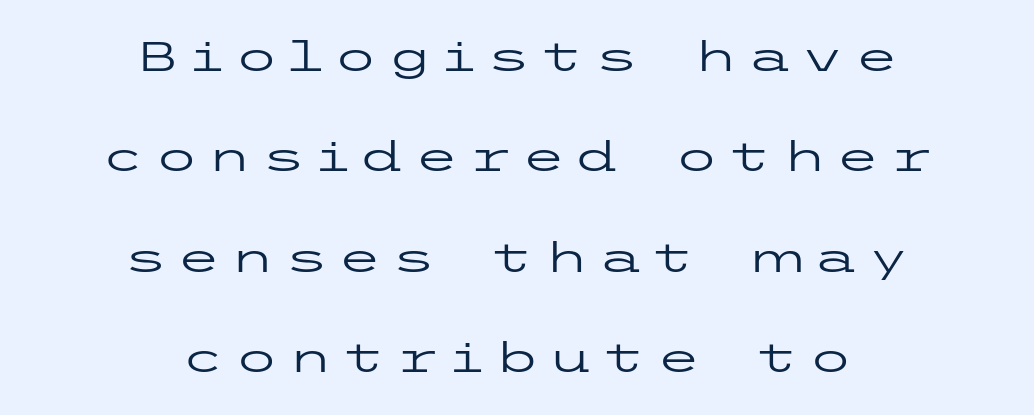
Compared with a typical body face, this is equally light or lighter still. Italic? Not at all — the glyphs are vertical. In CSS terms this would be text-align: center. Students, observe: this is what heavily led, spacious text looks like. Does the type have serifs? No, each stem ends abruptly. Beneath every word, the page is bare.
